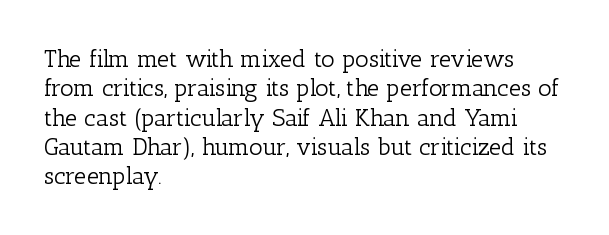
Notice how the stems are strictly vertical — no italics here. Standard letterfit; no display-style spreading of the glyphs. The space beneath each line is pristine and unruled. Counters stay open thanks to moderate or lighter strokes. A classic flush-left, rag-right setting is used for this passage.
